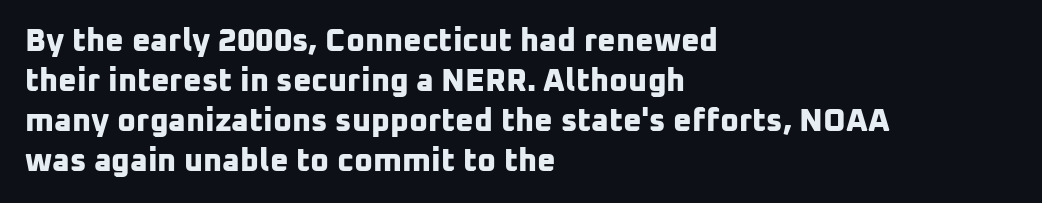
Regular leading. Here the glyphs are tracked normally, forming tight word shapes. The rendering shows plain stroke endings on the letterforms — a sans-serif design. You could not count columns in this text — the font is proportionally spaced. The gap between lines stays unmarked.
